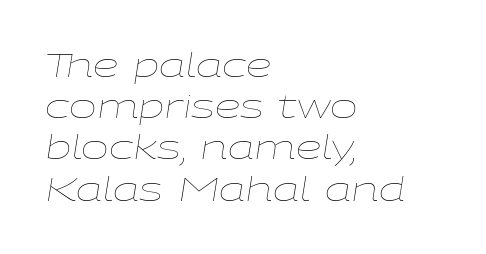
{"italic": "yes", "lean": "right", "slant_degrees": 9, "bold": "no", "weight": "thin", "width": "wide", "stroke_contrast": "low", "x_height": "medium", "monospaced": "no", "underline": "no", "align": "left", "line_spacing": "normal", "line_spacing_ratio": 1.25, "letter_spacing": "normal", "letter_spacing_em": 0.0, "glyph_px": 33}
